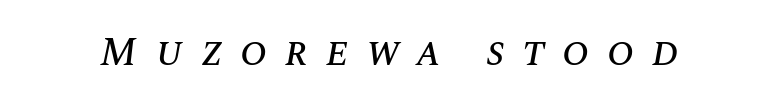
{"italic": "yes", "lean": "right", "slant_degrees": 10, "width": "normal", "stroke_contrast": "medium", "x_height": "large", "monospaced": "no", "underline": "no", "letter_spacing": "wide", "letter_spacing_em": 0.44, "glyph_px": 40}
